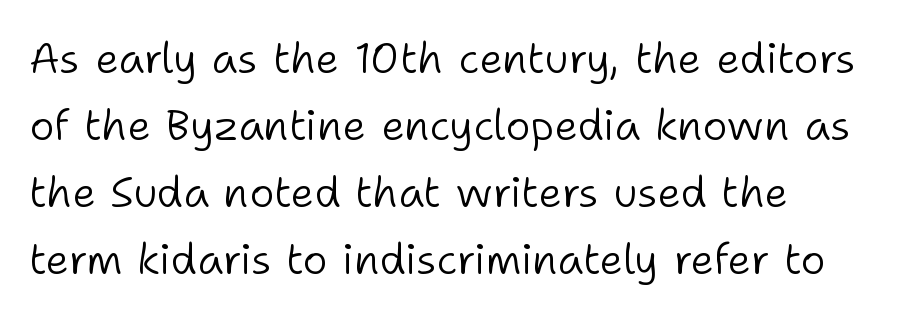
{"serif": "no", "italic": "no", "bold": "no", "weight": "light", "width": "normal", "stroke_contrast": "low", "x_height": "medium", "monospaced": "no", "underline": "no", "align": "left", "line_spacing": "normal", "line_spacing_ratio": 1.56, "letter_spacing": "normal", "letter_spacing_em": 0.0, "glyph_px": 43}
